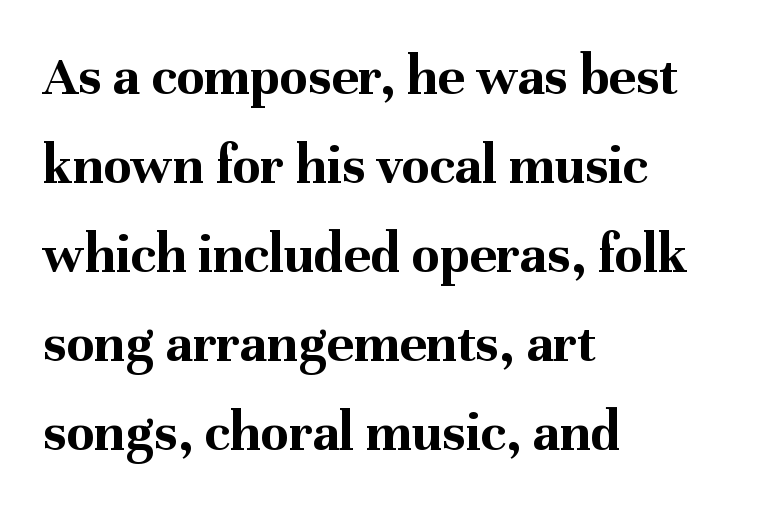
Q: Is the text bold? A: Yes.
Q: Is the text italic (slanted)? A: No, it is upright.
Q: Is the typeface a serif or a sans-serif typeface? A: Serif.
Q: Is the text underlined? A: No.
Q: How is the paragraph aligned? A: Left-aligned.
Q: Is the spacing between letters normal or unusually wide? A: Normal.
Q: Is the spacing between lines tight, normal or loose? A: Normal.
Q: Width (condensed, normal, or wide)? A: Normal.
Q: Stroke contrast? A: Medium.
Q: x-height? A: Medium.
Q: Monospaced? A: No.
